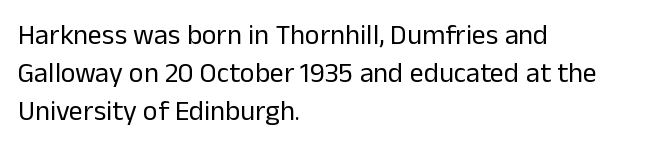
{"serif": "no", "italic": "no", "bold": "no", "weight": "regular", "width": "normal", "stroke_contrast": "low", "x_height": "medium", "monospaced": "no", "underline": "no", "align": "left", "line_spacing": "normal", "line_spacing_ratio": 1.35, "letter_spacing": "normal", "letter_spacing_em": 0.0, "glyph_px": 28}
